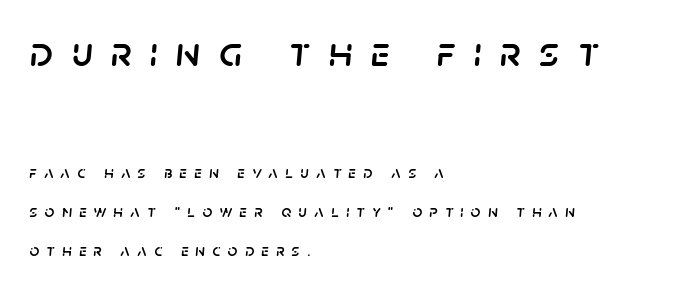
{"italic": "yes", "lean": "right", "slant_degrees": 5, "width": "normal", "stroke_contrast": "low", "x_height": "large", "monospaced": "no", "underline": "no", "align": "left", "line_spacing": "loose", "line_spacing_ratio": 2.31, "letter_spacing": "wide", "letter_spacing_em": 0.43, "larger_block": "first", "size_ratio": 2.53, "glyph_px": 43}
